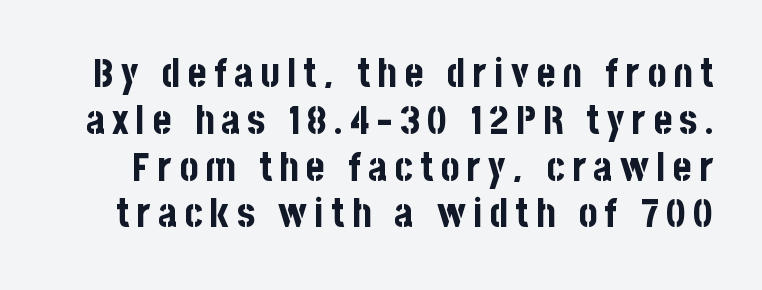
The image shows 40 px bold, condensed sans-serif type, upright; set line spacing 1.17x, not underlined; low stroke contrast and a large x-height.
